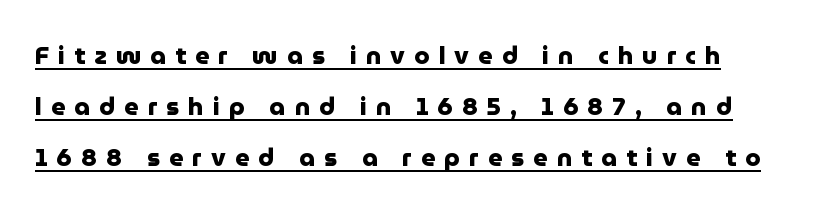
The image shows 25 px bold type, upright; set loose line spacing (2.04x), unusually wide letter spacing (+0.36 em), underlined.
